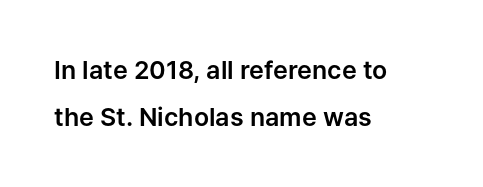
{"italic": "no", "underline": "no", "align": "left", "line_spacing_ratio": 1.88, "letter_spacing": "normal", "letter_spacing_em": 0.0, "glyph_px": 25}
